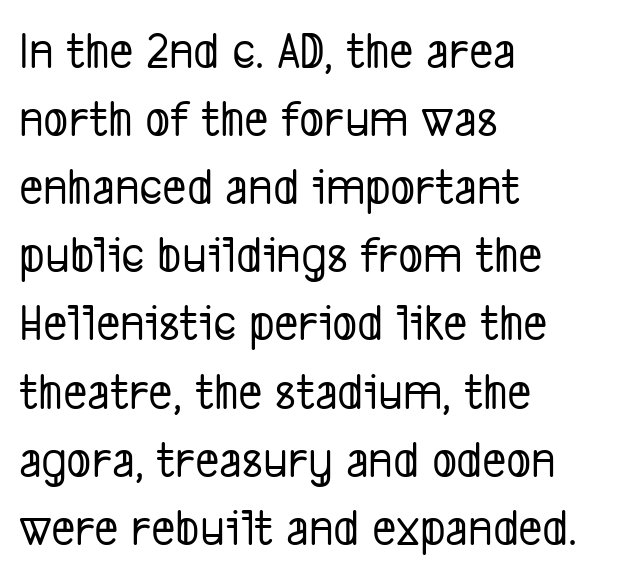
The image shows 52 px condensed sans-serif type; set left-aligned, normal line spacing (1.31x), normal letter spacing, not underlined; low stroke contrast and a medium x-height.
